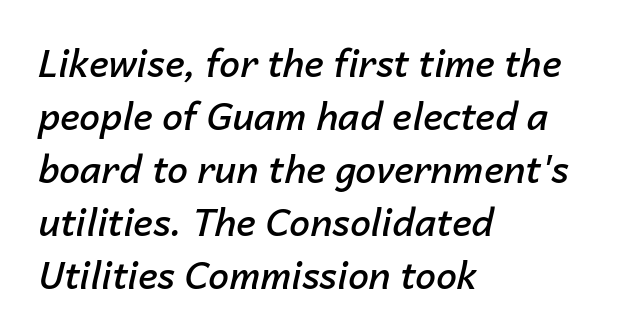
{"italic": "yes", "lean": "right", "slant_degrees": 14, "bold": "semi", "weight": "semibold", "width": "normal", "stroke_contrast": "low", "x_height": "medium", "monospaced": "no", "underline": "no", "align": "left", "line_spacing": "normal", "line_spacing_ratio": 1.43, "letter_spacing": "normal", "letter_spacing_em": 0.0, "glyph_px": 37}
